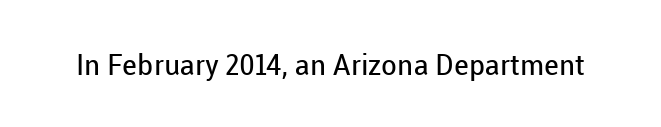
Q: Is the text bold? A: No.
Q: Is the text italic (slanted)? A: No, it is upright.
Q: Is the typeface a serif or a sans-serif typeface? A: Sans-serif.
Q: Is the text underlined? A: No.
Q: Is the spacing between letters normal or unusually wide? A: Normal.
Q: Width (condensed, normal, or wide)? A: Normal.
Q: Stroke contrast? A: Low.
Q: x-height? A: Medium.
Q: Monospaced? A: No.
